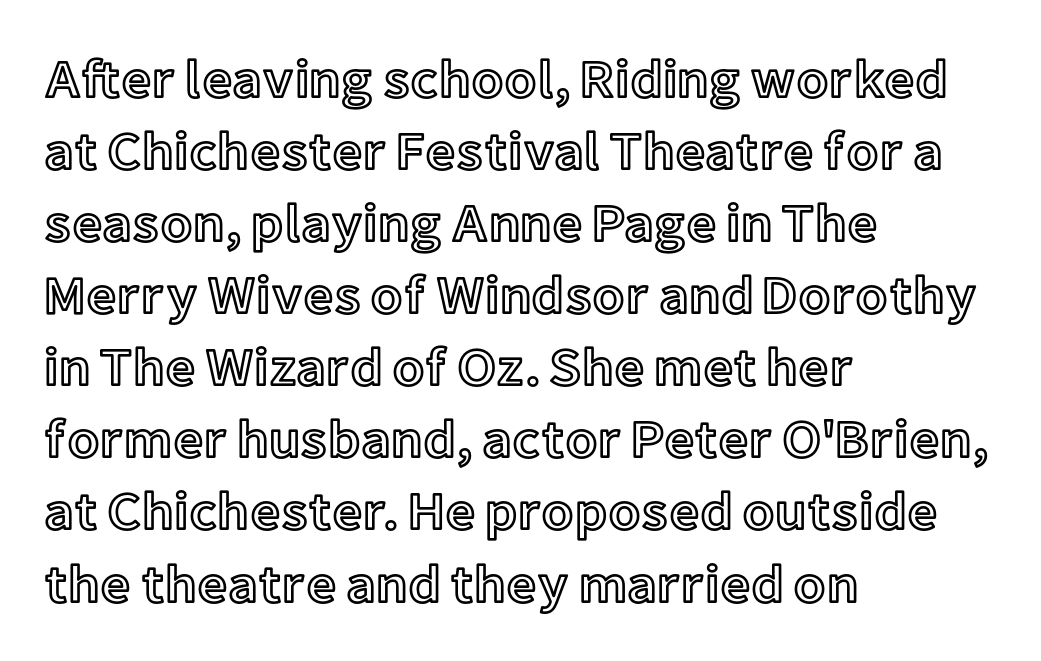
The image shows 53 px text type, upright; set left-aligned, normal line spacing (1.36x), normal letter spacing, not underlined; a medium x-height.
